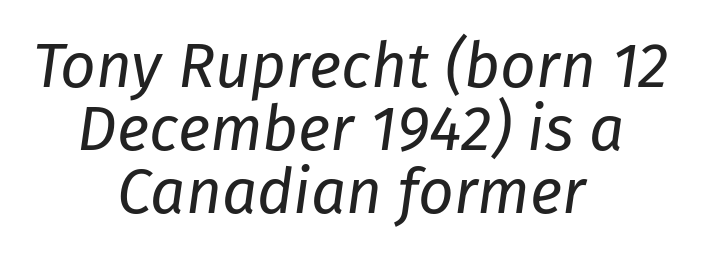
Q: Is the text bold? A: No.
Q: Is the text italic (slanted)? A: Yes, it leans right by about 8 degrees.
Q: Is the text underlined? A: No.
Q: How is the paragraph aligned? A: Centered.
Q: Is the spacing between letters normal or unusually wide? A: Normal.
Q: Is the spacing between lines tight, normal or loose? A: Tight.
Q: Width (condensed, normal, or wide)? A: Normal.
Q: Stroke contrast? A: Low.
Q: x-height? A: Medium.
Q: Monospaced? A: No.
